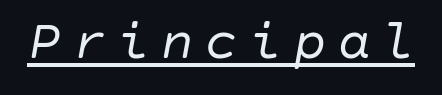
Think standard paragraph weight, or any step lighter than that. The typesetter has applied underlining to the passage shown. The passage shown leans; its letterforms are oblique.
